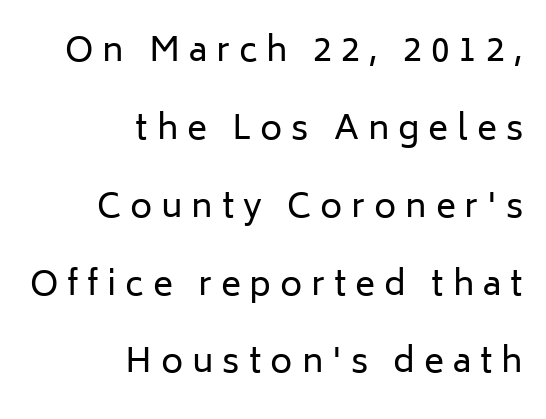
The image shows 34 px regular-weight sans-serif type, upright; set right-aligned, loose line spacing (2.29x), unusually wide letter spacing (+0.26 em), not underlined; low stroke contrast and a medium x-height.
